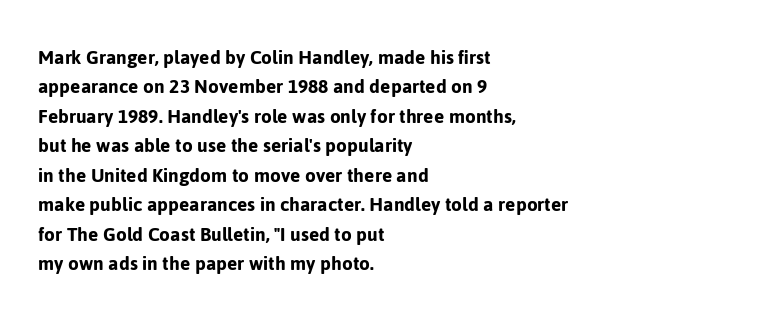
Reading down the block, your eye returns to a fixed left position each line. The type sits square on the baseline with zero lean. The space directly below the letters is spotless. Notice how descenders clear the ascenders below comfortably — that's standard leading. Each word holds together tightly as a unit, with standard inter-letter gaps.
